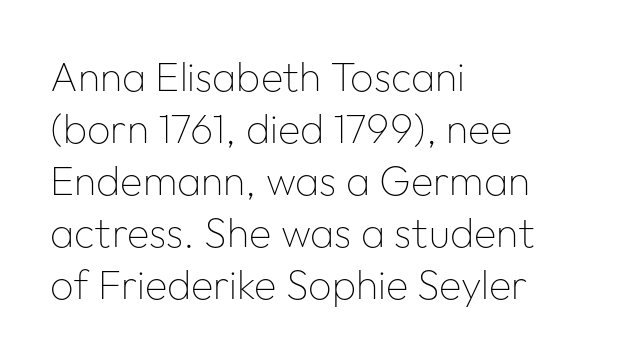
{"serif": "no", "italic": "no", "bold": "no", "weight": "thin", "width": "normal", "stroke_contrast": "low", "x_height": "medium", "monospaced": "no", "underline": "no", "align": "left", "line_spacing": "normal", "line_spacing_ratio": 1.27, "letter_spacing": "normal", "letter_spacing_em": 0.0, "glyph_px": 41}
